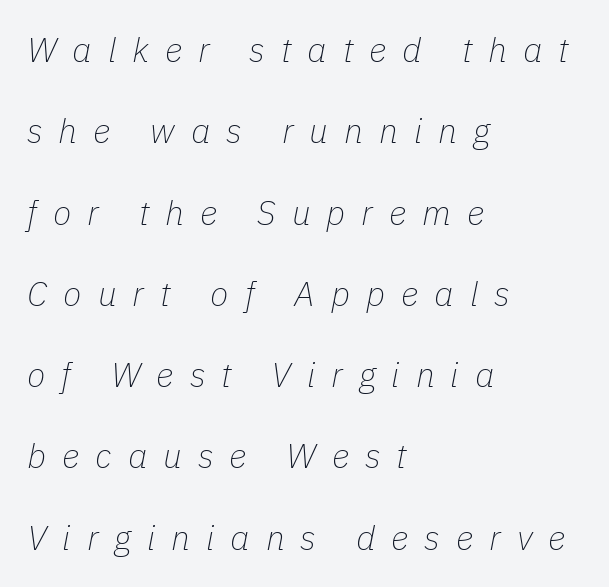
The image shows 34 px thin type, italic (leaning right); set left-aligned, loose line spacing (2.39x), unusually wide letter spacing (+0.47 em), not underlined; low stroke contrast and a medium x-height.
